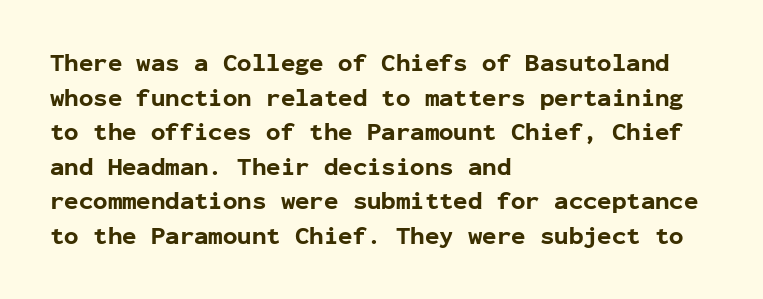
{"italic": "no", "bold": "yes", "underline": "no", "align": "left", "line_spacing": "normal", "line_spacing_ratio": 1.44, "letter_spacing": "normal", "letter_spacing_em": 0.0, "glyph_px": 24}
